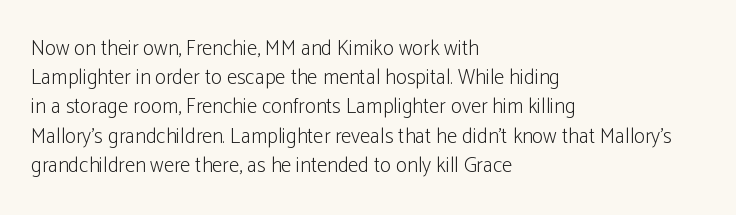
The image shows 21 px text type, upright; set left-aligned, normal line spacing (1.39x), normal letter spacing, not underlined.
